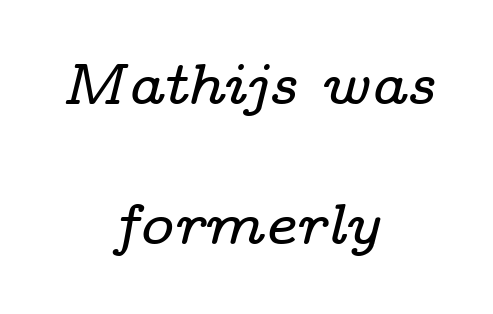
Classification — serif. Descender tails drop into unmarked territory. The face used here is proportionally spaced, like ordinary book or web type. A typesetter would mark this as italic. The horizontal fit of the characters is conventional and even.
